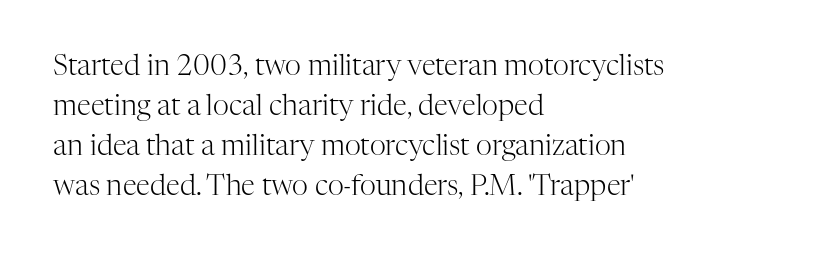
{"serif": "yes", "italic": "no", "bold": "no", "weight": "light", "width": "normal", "stroke_contrast": "high", "x_height": "medium", "monospaced": "no", "underline": "no", "align": "left", "line_spacing": "normal", "line_spacing_ratio": 1.43, "letter_spacing": "normal", "letter_spacing_em": 0.0, "glyph_px": 28}
